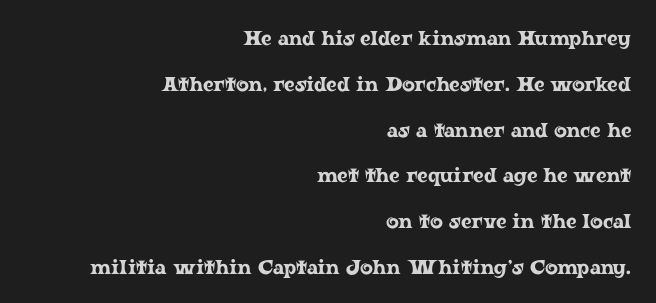
The image shows 20 px text type, upright; set right-aligned, loose line spacing (2.29x), normal letter spacing, not underlined.
